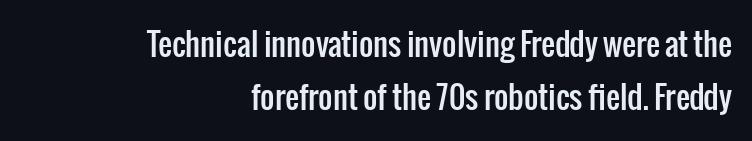
The image shows 31 px condensed sans-serif type, upright; set right-aligned, line spacing 1.72x, normal letter spacing, not underlined; low stroke contrast and a medium x-height.
